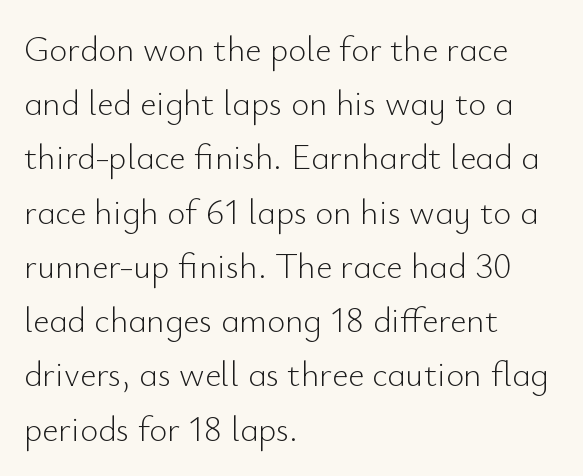
The image shows 35 px light sans-serif type, upright; set left-aligned, normal line spacing (1.55x), normal letter spacing, not underlined; low stroke contrast and a small x-height.
